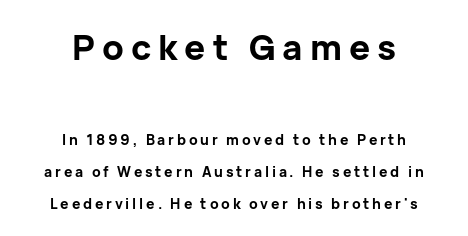
The image shows 35 px bold sans-serif type, upright; set centered, loose line spacing (2.28x), unusually wide letter spacing (+0.2 em), not underlined; the first (top) block is 2.5x larger; low stroke contrast and a medium x-height.
